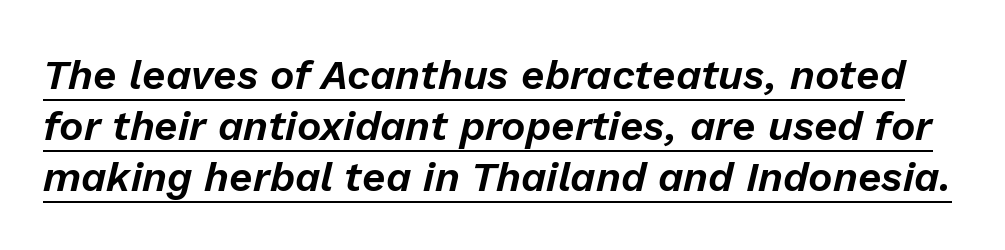
Like a heading marked for emphasis, these lines bear an underscore. Proportional: the letters do not fall into vertical columns. The gaps between neighbouring characters are ordinary and unremarkable. Does the leading feel generous? No, just average. The font's italic variant was chosen for this text.
